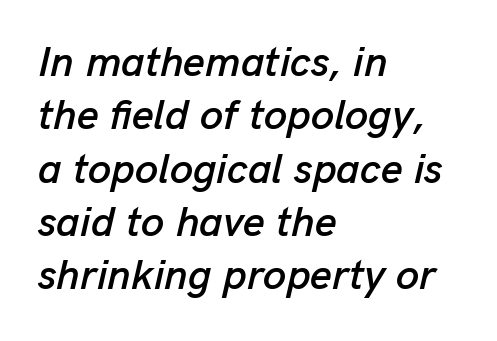
{"italic": "yes", "lean": "right", "slant_degrees": 13, "width": "normal", "stroke_contrast": "low", "x_height": "medium", "monospaced": "no", "underline": "no", "align": "left", "line_spacing": "normal", "line_spacing_ratio": 1.27, "letter_spacing": "normal", "letter_spacing_em": 0.0, "glyph_px": 42}
